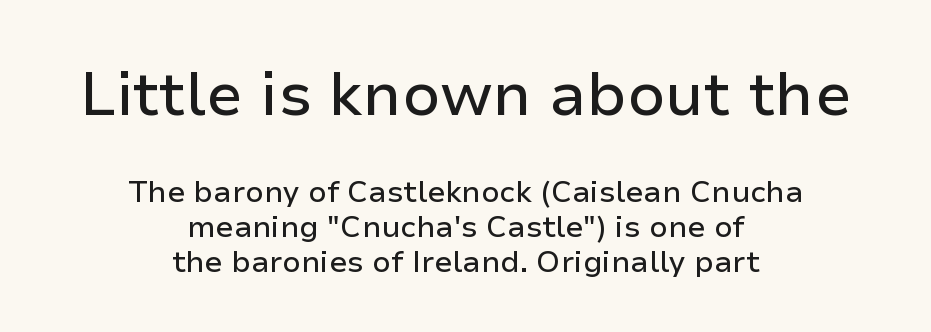
{"serif": "no", "italic": "no", "width": "normal", "stroke_contrast": "low", "x_height": "medium", "monospaced": "no", "underline": "no", "align": "center", "line_spacing_ratio": 1.17, "letter_spacing": "normal", "letter_spacing_em": 0.0, "larger_block": "first", "size_ratio": 2.03, "glyph_px": 61}
